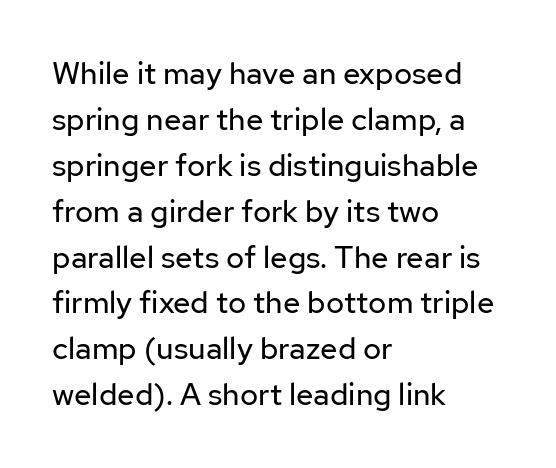
The image shows 31 px regular-weight sans-serif type, upright; set left-aligned, normal line spacing (1.48x), normal letter spacing, not underlined; low stroke contrast and a medium x-height.
